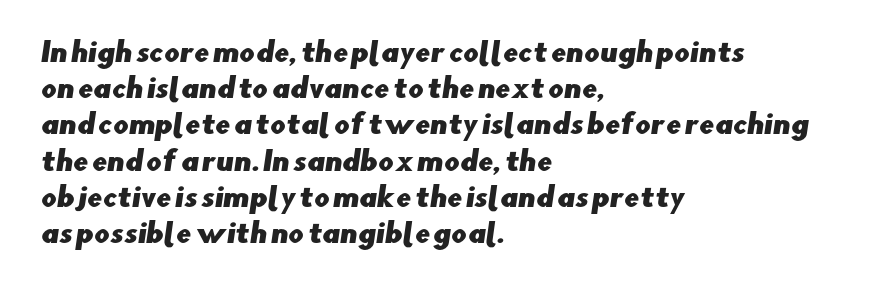
Is the block centered? No — it sits flush against the left margin. Regular leading. Any mark beneath the type? The region is blank. Between one letter and the next there's only the usual sliver of space.
